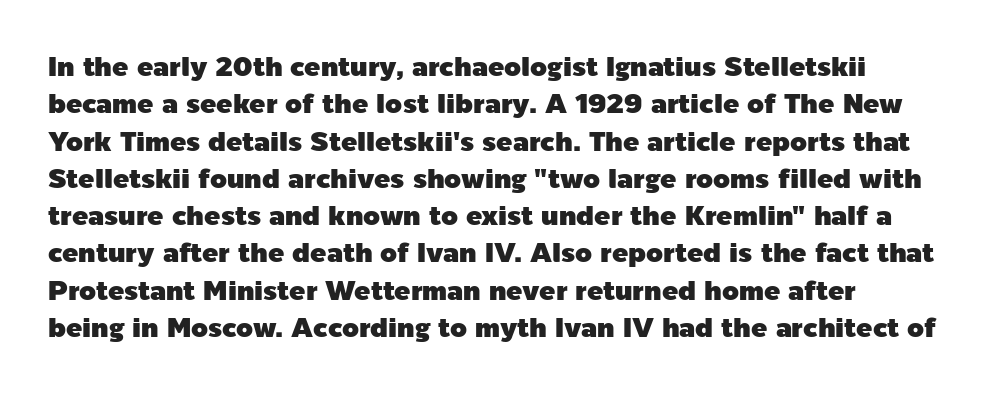
The image shows 27 px text type, upright; set normal line spacing (1.38x), normal letter spacing, not underlined.
